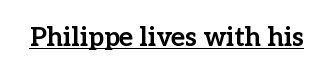
{"italic": "no", "bold": "yes", "underline": "yes", "letter_spacing": "normal", "letter_spacing_em": 0.0, "glyph_px": 26}
